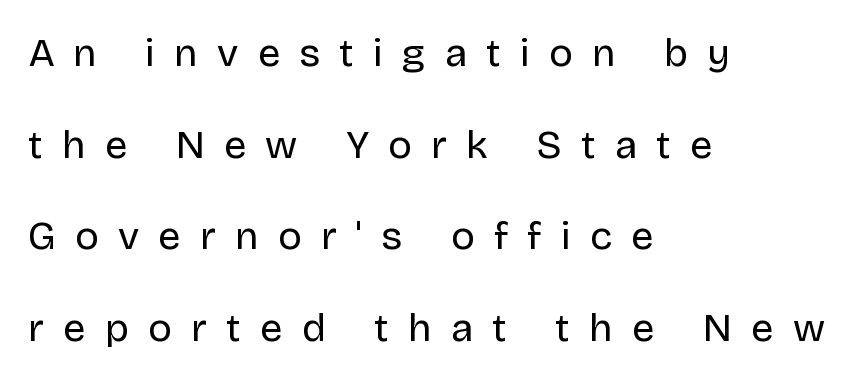
The image shows 40 px regular-weight sans-serif type, upright; set left-aligned, loose line spacing (2.29x), unusually wide letter spacing (+0.48 em), not underlined; low stroke contrast and a large x-height.
